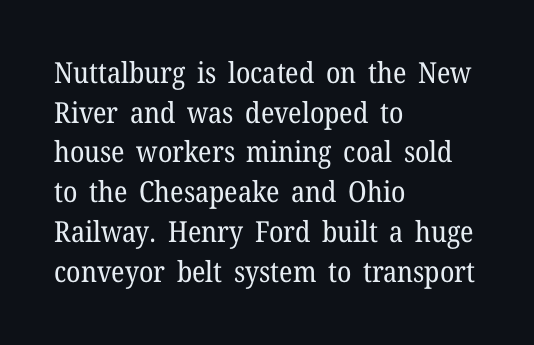
{"serif": "yes", "italic": "no", "bold": "no", "weight": "regular", "width": "normal", "stroke_contrast": "low", "x_height": "medium", "monospaced": "no", "underline": "no", "align": "left", "line_spacing": "normal", "line_spacing_ratio": 1.37, "letter_spacing": "normal", "letter_spacing_em": 0.0, "glyph_px": 29}
